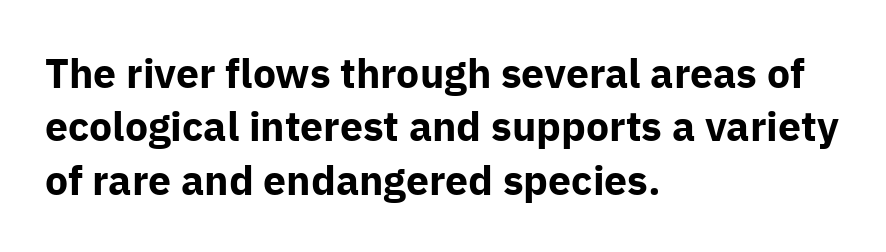
{"serif": "no", "italic": "no", "bold": "yes", "weight": "bold", "width": "normal", "stroke_contrast": "low", "x_height": "medium", "monospaced": "no", "underline": "no", "align": "left", "line_spacing": "normal", "line_spacing_ratio": 1.3, "letter_spacing": "normal", "letter_spacing_em": 0.0, "glyph_px": 41}
